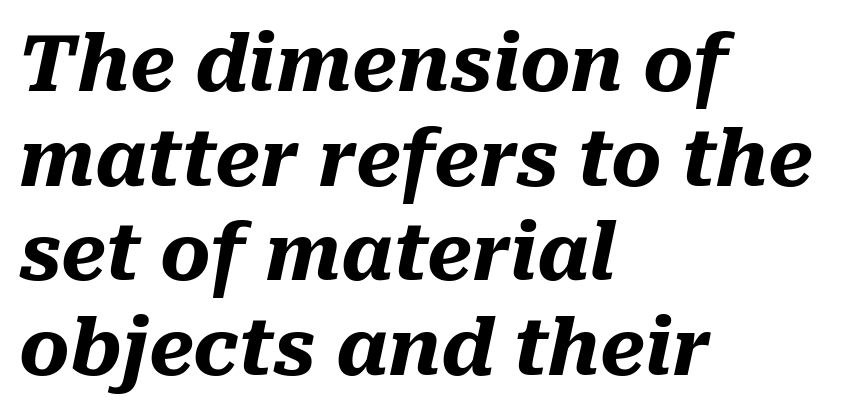
The image shows 77 px heavy type, italic (leaning right); set left-aligned, line spacing 1.23x, normal letter spacing, not underlined; medium stroke contrast and a medium x-height.
